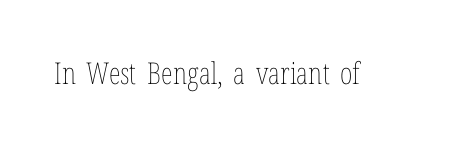
Here the designer chose a conventional face with non-uniform glyph widths. This is roman type, the default non-slanted kind. The strokes are not fattened; the text isn't bold. What stands out about the letter spacing? Nothing — it is the standard amount.
